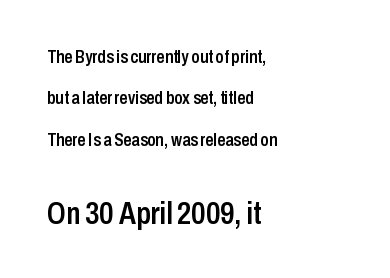
Q: Is the text bold? A: Semi-bold.
Q: Is the text italic (slanted)? A: No, it is upright.
Q: Is the typeface a serif or a sans-serif typeface? A: Sans-serif.
Q: Is the text underlined? A: No.
Q: How is the paragraph aligned? A: Left-aligned.
Q: Is the spacing between letters normal or unusually wide? A: Normal.
Q: Is the spacing between lines tight, normal or loose? A: Loose.
Q: Which block of text is set in a larger size, the first (top) or the second (bottom)? A: The second (bottom) one.
Q: Width (condensed, normal, or wide)? A: Condensed.
Q: Stroke contrast? A: Low.
Q: x-height? A: Medium.
Q: Monospaced? A: No.
